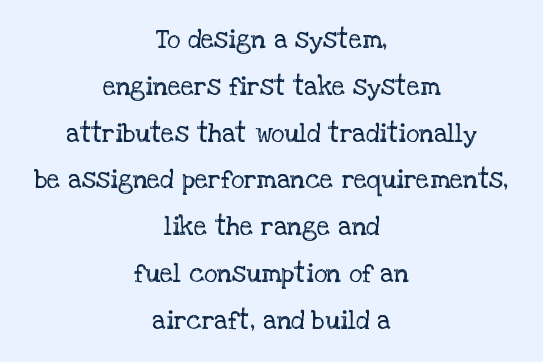
Q: Is the text bold? A: No.
Q: Is the text italic (slanted)? A: No, it is upright.
Q: Is the text underlined? A: No.
Q: How is the paragraph aligned? A: Centered.
Q: Is the spacing between letters normal or unusually wide? A: Normal.
